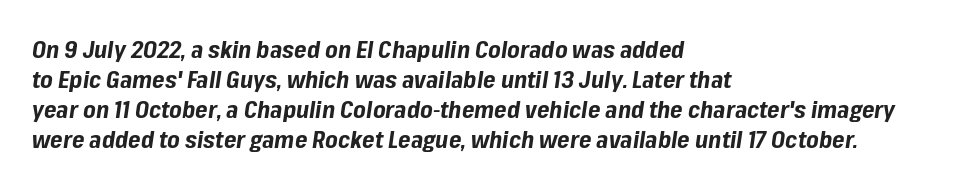
Typeset ragged right — the left edge is the straight one. Is the type slanted? Yes — the strokes lean at a clear angle. Normally led — the rows are evenly, conventionally spaced. Honestly, there is no underline to notice here at all. Between one letter and the next there's only the usual sliver of space.
